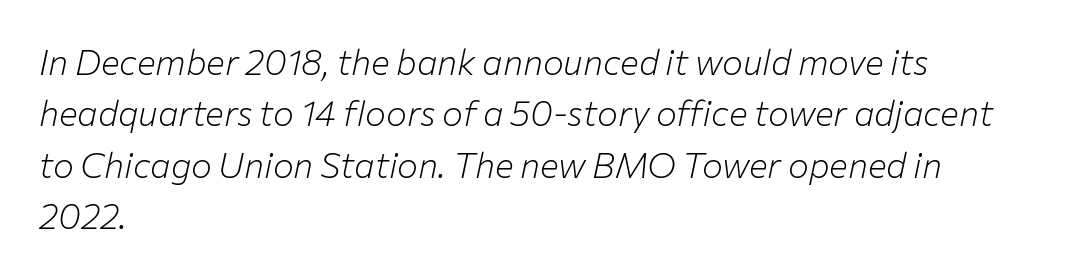
{"italic": "yes", "lean": "right", "slant_degrees": 12, "bold": "no", "weight": "light", "width": "normal", "stroke_contrast": "low", "x_height": "medium", "monospaced": "no", "underline": "no", "align": "left", "line_spacing": "normal", "line_spacing_ratio": 1.47, "letter_spacing": "normal", "letter_spacing_em": 0.0, "glyph_px": 35}
